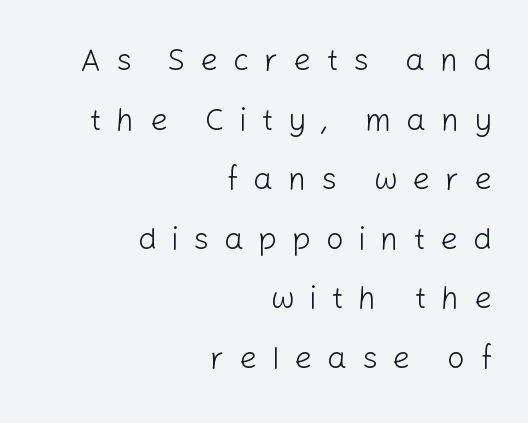
{"serif": "no", "italic": "no", "bold": "no", "weight": "light", "width": "normal", "stroke_contrast": "low", "x_height": "medium", "monospaced": "no", "underline": "no", "align": "right", "line_spacing": "loose", "line_spacing_ratio": 1.92, "letter_spacing": "wide", "letter_spacing_em": 0.48, "glyph_px": 31}
